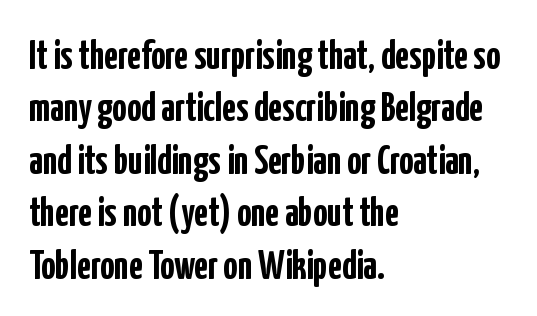
The image shows 40 px semibold, condensed sans-serif type, upright; set left-aligned, normal line spacing (1.31x), normal letter spacing, not underlined; low stroke contrast and a medium x-height.
